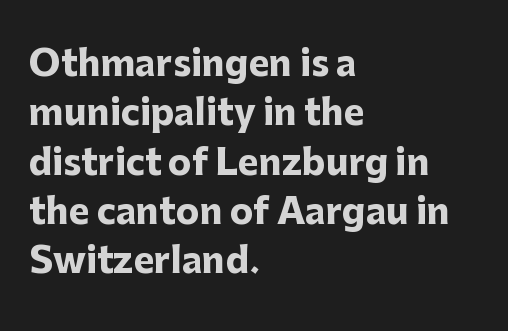
The image shows 35 px heavy sans-serif type, upright; set left-aligned, normal line spacing (1.41x), normal letter spacing, not underlined; low stroke contrast and a medium x-height.
